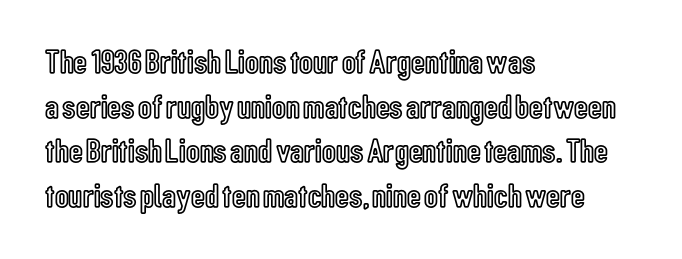
The image shows 34 px condensed type, upright; set left-aligned, normal line spacing (1.31x), normal letter spacing, not underlined; a medium x-height.
